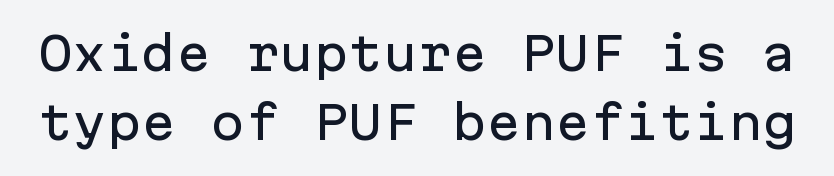
The gaps between neighbouring characters are ordinary and unremarkable. Unlike a traditional serif, this face leaves its strokes unadorned. Check under the words: just untouched page. Ordinary non-slanted type is in use. The space between consecutive lines is moderate. This sample has the even, mechanical cadence of fixed-width lettering.
